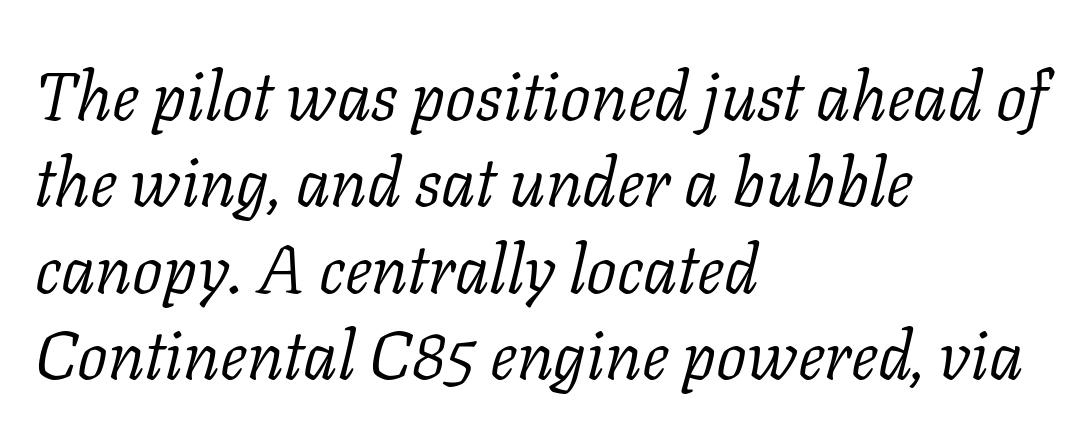
{"serif": "yes", "italic": "yes", "lean": "right", "slant_degrees": 11, "bold": "no", "weight": "light", "width": "normal", "stroke_contrast": "low", "x_height": "medium", "monospaced": "no", "underline": "no", "align": "left", "line_spacing": "normal", "line_spacing_ratio": 1.27, "letter_spacing": "normal", "letter_spacing_em": 0.0, "glyph_px": 68}
